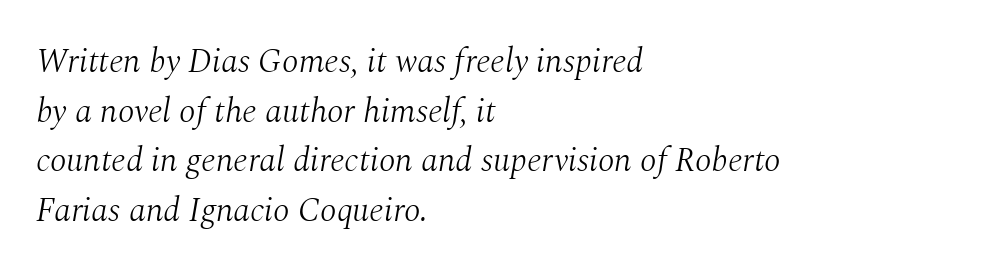
Q: Is the text bold? A: No.
Q: Is the text italic (slanted)? A: Yes, it leans right by about 10 degrees.
Q: Is the typeface a serif or a sans-serif typeface? A: Serif.
Q: Is the text underlined? A: No.
Q: How is the paragraph aligned? A: Left-aligned.
Q: Is the spacing between letters normal or unusually wide? A: Normal.
Q: Is the spacing between lines tight, normal or loose? A: Normal.
Q: Width (condensed, normal, or wide)? A: Normal.
Q: Stroke contrast? A: Medium.
Q: x-height? A: Medium.
Q: Monospaced? A: No.
